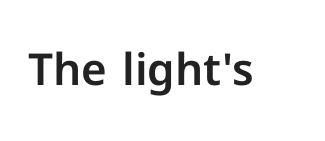
The image shows 44 px sans-serif type, upright; set normal letter spacing, not underlined; low stroke contrast and a medium x-height.
